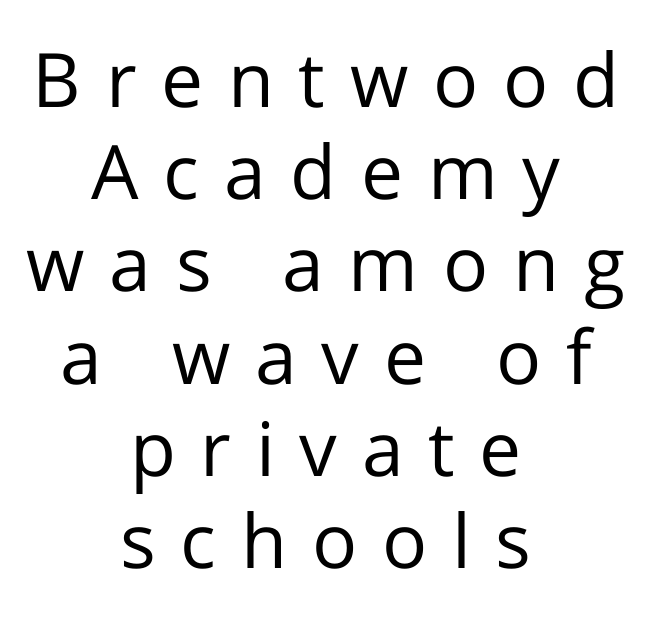
Q: Is the text bold? A: No.
Q: Is the text italic (slanted)? A: No, it is upright.
Q: Is the typeface a serif or a sans-serif typeface? A: Sans-serif.
Q: Is the text underlined? A: No.
Q: How is the paragraph aligned? A: Centered.
Q: Is the spacing between letters normal or unusually wide? A: Unusually wide.
Q: Width (condensed, normal, or wide)? A: Normal.
Q: Stroke contrast? A: Low.
Q: x-height? A: Medium.
Q: Monospaced? A: No.
